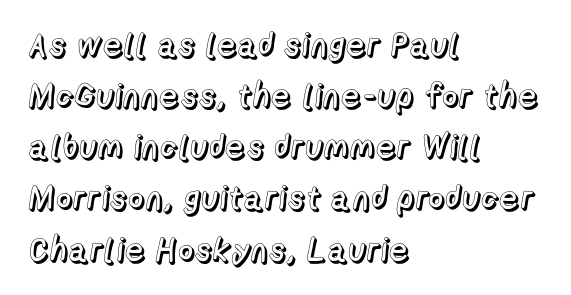
{"width": "normal", "x_height": "medium", "monospaced": "no", "underline": "no", "align": "left", "line_spacing": "normal", "line_spacing_ratio": 1.55, "letter_spacing": "normal", "letter_spacing_em": 0.0, "glyph_px": 33}
